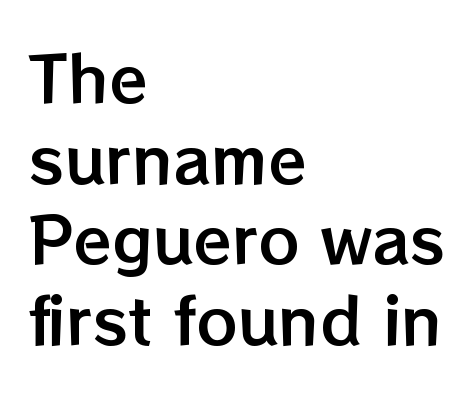
The image shows 63 px text type, upright; set left-aligned, normal line spacing (1.28x), normal letter spacing, not underlined; low stroke contrast and a medium x-height.
